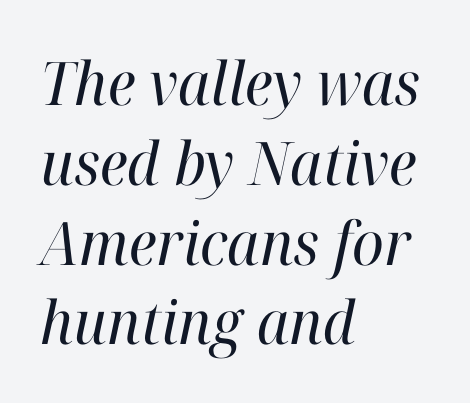
The letterforms sit shoulder to shoulder at normal distance. The face used here is seriffed, in the tradition of book romans. The passage shown leans; its letterforms are oblique. These lines are rendered in a variable-pitch font.
